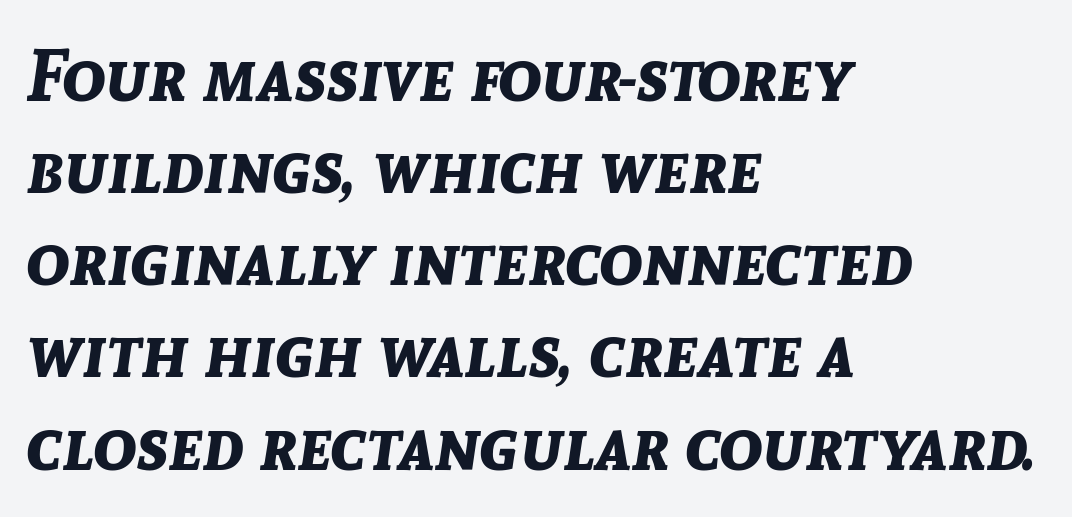
A typesetter would call this zero additional tracking. Yep, that's italic — everything's leaning. Is this a fixed-width face? No — the glyphs have proportional, varying widths. The gap between lines stays unmarked. Compared with typical paragraphs, the rows here are spaced about the same. Notice how the passage keeps a crisp vertical edge on the left only.
